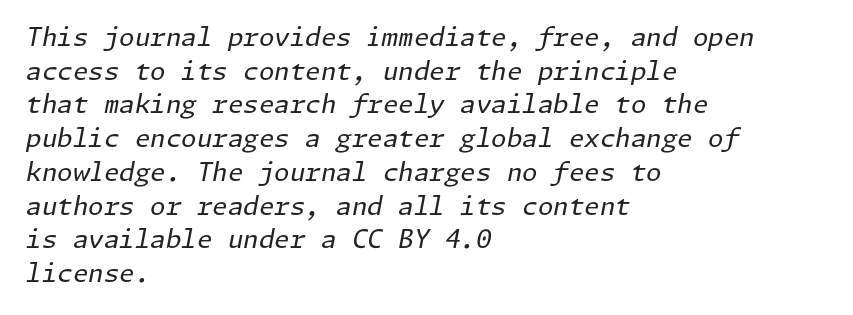
{"italic": "yes", "lean": "right", "slant_degrees": 11, "bold": "no", "underline": "no", "align": "left", "line_spacing": "normal", "line_spacing_ratio": 1.35, "letter_spacing": "normal", "letter_spacing_em": 0.0, "glyph_px": 25}
